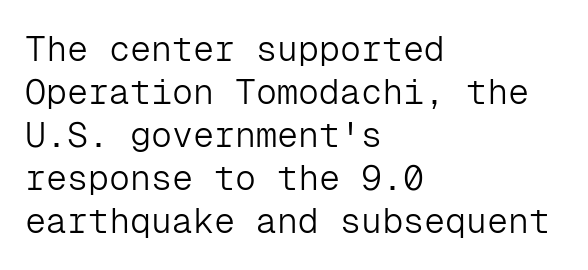
Q: Is the text bold? A: No.
Q: Is the text italic (slanted)? A: No, it is upright.
Q: Is the typeface a serif or a sans-serif typeface? A: Sans-serif.
Q: Is the text underlined? A: No.
Q: How is the paragraph aligned? A: Left-aligned.
Q: Is the spacing between letters normal or unusually wide? A: Normal.
Q: Width (condensed, normal, or wide)? A: Normal.
Q: Stroke contrast? A: Low.
Q: x-height? A: Medium.
Q: Monospaced? A: Yes.
